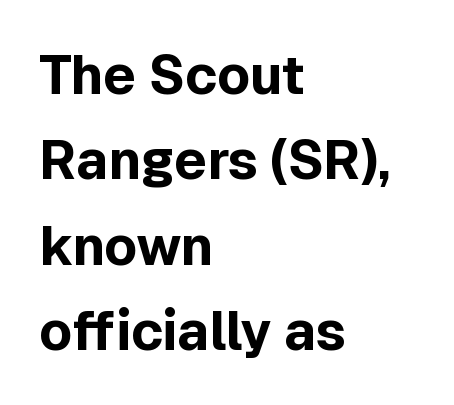
{"serif": "no", "italic": "no", "bold": "yes", "weight": "bold", "width": "normal", "x_height": "medium", "monospaced": "no", "underline": "no", "align": "left", "line_spacing": "normal", "line_spacing_ratio": 1.58, "letter_spacing": "normal", "letter_spacing_em": 0.0, "glyph_px": 54}
